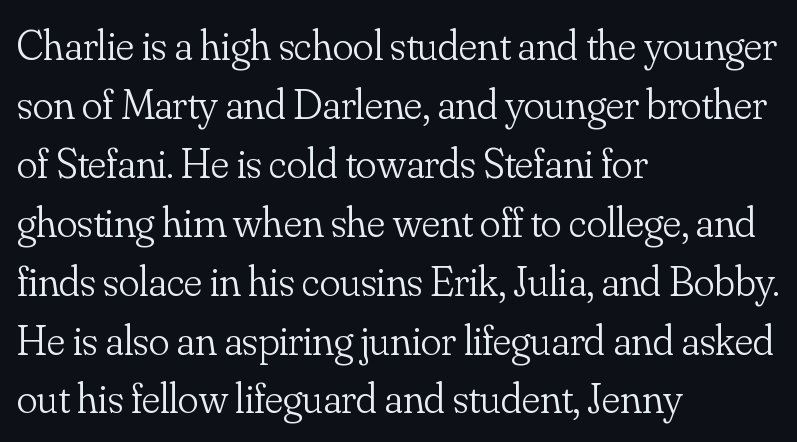
The image shows 43 px light serif type, upright; set left-aligned, normal line spacing (1.37x), normal letter spacing, not underlined; low stroke contrast and a small x-height.
